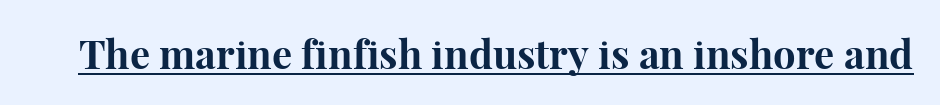
Does a line run under the words? Yes, clearly. The tracking reads as untouched default to a designer's eye. You can tell from the footed stems that serif type was used. Tall strokes in this sample are plumb rather than angled.
